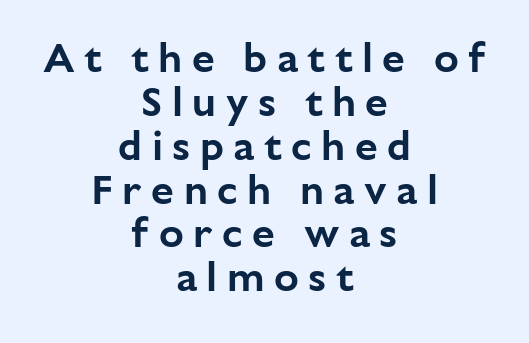
The tracking reads as deliberately expanded to a designer's eye. Stroke terminals: plain, sans-serif. Looks like regular typesetting: each glyph gets only the width it needs. If you folded the block vertically in half, each line would mirror itself in length.
